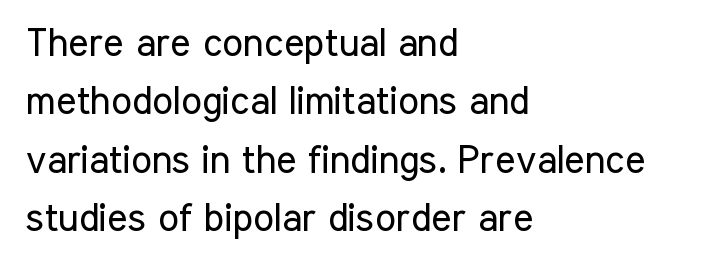
This is sans-serif lettering, the kind often seen on screens and signage. The type sits square on the baseline with zero lean. The paragraph has a hard left edge and a soft right edge. Letter spacing: default. The passage shown is typed in a proportional face where columns would drift. The block of text has a typical density, with ordinary space between rows.
